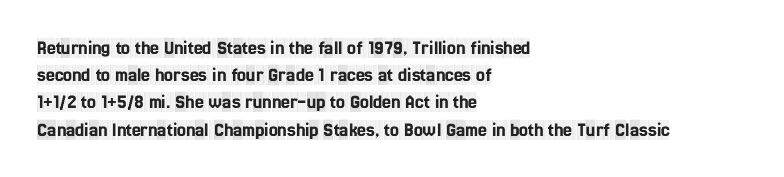
Q: Is the text italic (slanted)? A: No, it is upright.
Q: Is the text underlined? A: No.
Q: How is the paragraph aligned? A: Left-aligned.
Q: Is the spacing between letters normal or unusually wide? A: Normal.
Q: Is the spacing between lines tight, normal or loose? A: Normal.
